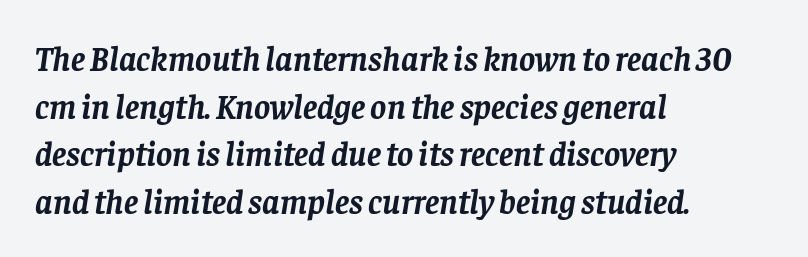
Q: Is the text bold? A: Yes.
Q: Is the text italic (slanted)? A: Yes, it leans right by about 8 degrees.
Q: Is the typeface a serif or a sans-serif typeface? A: Serif.
Q: Is the text underlined? A: No.
Q: How is the paragraph aligned? A: Left-aligned.
Q: Is the spacing between letters normal or unusually wide? A: Normal.
Q: Is the spacing between lines tight, normal or loose? A: Normal.
Q: Width (condensed, normal, or wide)? A: Normal.
Q: Stroke contrast? A: Low.
Q: x-height? A: Large.
Q: Monospaced? A: No.
